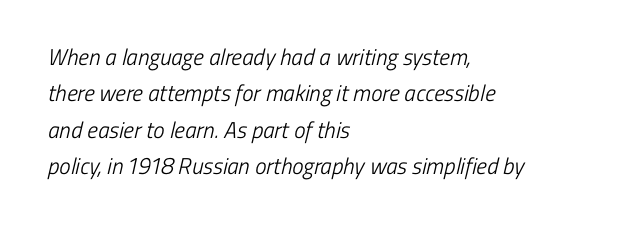
Q: Is the text bold? A: No.
Q: Is the text underlined? A: No.
Q: How is the paragraph aligned? A: Left-aligned.
Q: Is the spacing between letters normal or unusually wide? A: Normal.
Q: Is the spacing between lines tight, normal or loose? A: Normal.
